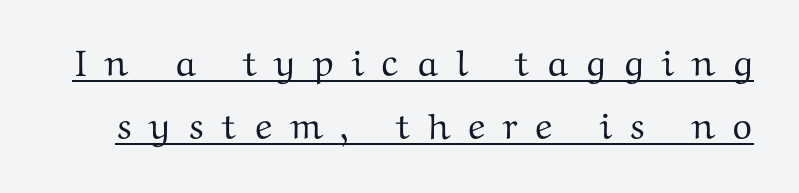
{"serif": "yes", "italic": "no", "width": "wide", "stroke_contrast": "medium", "x_height": "medium", "monospaced": "no", "underline": "yes", "line_spacing": "normal", "line_spacing_ratio": 1.7, "letter_spacing": "wide", "letter_spacing_em": 0.45, "glyph_px": 37}
